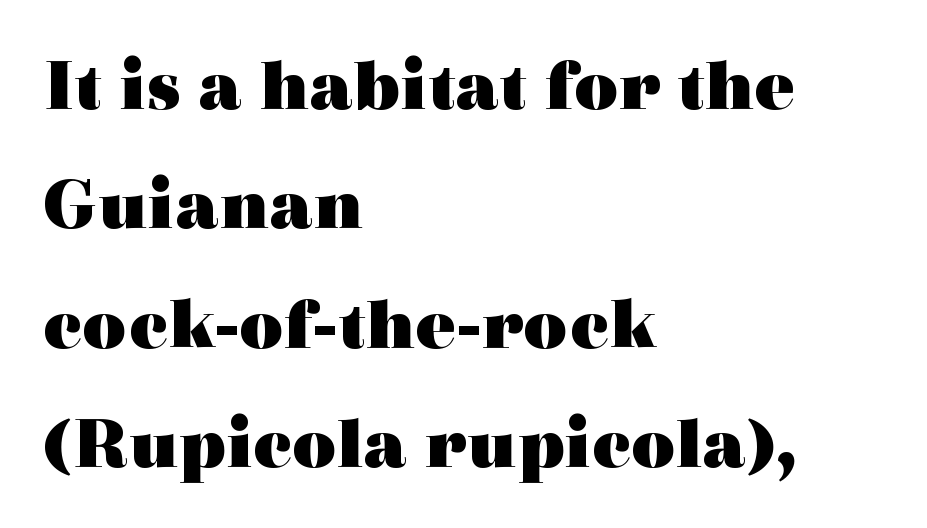
Q: Is the text bold? A: Yes.
Q: Is the text italic (slanted)? A: No, it is upright.
Q: Is the typeface a serif or a sans-serif typeface? A: Serif.
Q: Is the text underlined? A: No.
Q: How is the paragraph aligned? A: Left-aligned.
Q: Is the spacing between letters normal or unusually wide? A: Normal.
Q: Is the spacing between lines tight, normal or loose? A: Normal.
Q: Width (condensed, normal, or wide)? A: Wide.
Q: x-height? A: Medium.
Q: Monospaced? A: No.
